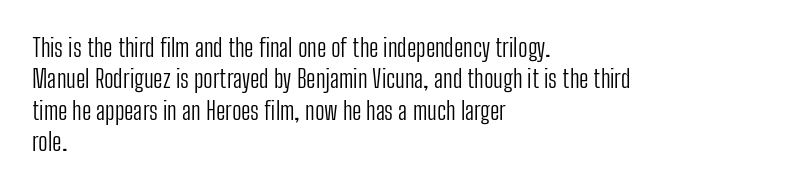
{"italic": "no", "bold": "no", "underline": "no", "align": "left", "line_spacing": "normal", "line_spacing_ratio": 1.26, "letter_spacing": "normal", "letter_spacing_em": 0.0, "glyph_px": 25}
